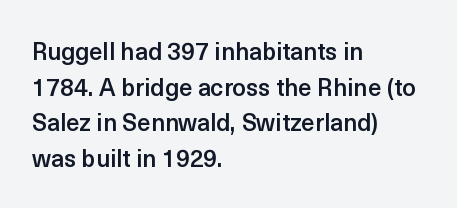
The image shows 24 px text type, upright; set left-aligned, normal line spacing (1.48x), normal letter spacing, not underlined.
